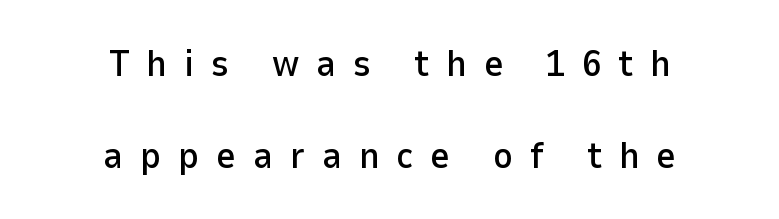
The image shows 38 px sans-serif type, upright; set centered, loose line spacing (2.42x), unusually wide letter spacing (+0.44 em), not underlined; low stroke contrast and a medium x-height.
